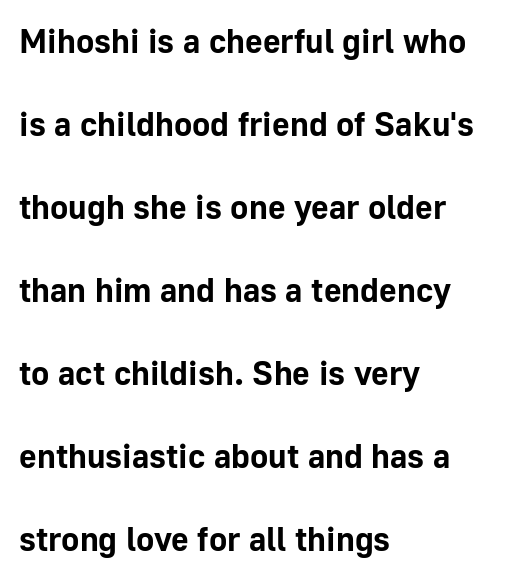
{"serif": "no", "italic": "no", "bold": "yes", "weight": "bold", "width": "normal", "stroke_contrast": "low", "x_height": "medium", "monospaced": "no", "underline": "no", "align": "left", "line_spacing": "loose", "line_spacing_ratio": 2.44, "letter_spacing": "normal", "letter_spacing_em": 0.0, "glyph_px": 34}
